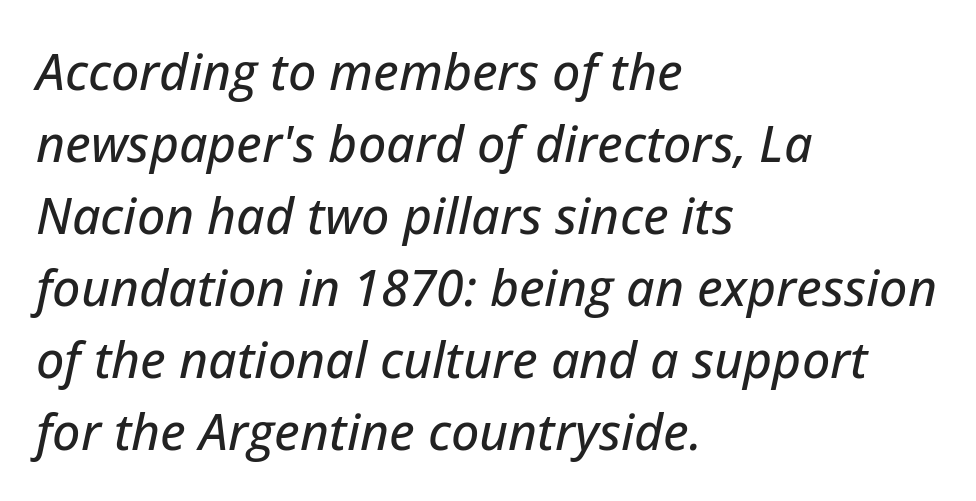
Q: Is the text italic (slanted)? A: Yes, it leans right by about 12 degrees.
Q: Is the text underlined? A: No.
Q: How is the paragraph aligned? A: Left-aligned.
Q: Is the spacing between letters normal or unusually wide? A: Normal.
Q: Is the spacing between lines tight, normal or loose? A: Normal.
Q: Width (condensed, normal, or wide)? A: Normal.
Q: Stroke contrast? A: Low.
Q: x-height? A: Medium.
Q: Monospaced? A: No.
